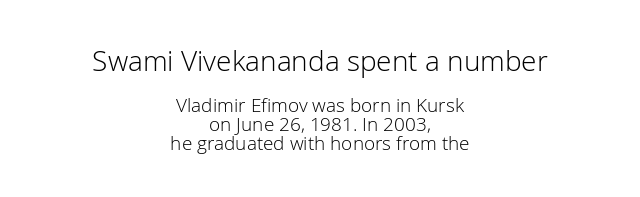
{"serif": "no", "italic": "no", "bold": "no", "weight": "light", "width": "normal", "stroke_contrast": "low", "x_height": "medium", "monospaced": "no", "underline": "no", "align": "center", "line_spacing": "tight", "line_spacing_ratio": 0.99, "letter_spacing": "normal", "letter_spacing_em": 0.0, "larger_block": "first", "size_ratio": 1.47, "glyph_px": 28}
